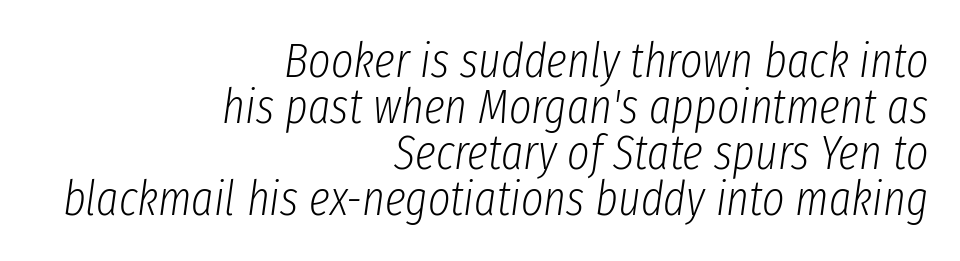
Q: Is the text bold? A: No.
Q: Is the text italic (slanted)? A: Yes, it leans right by about 8 degrees.
Q: Is the text underlined? A: No.
Q: How is the paragraph aligned? A: Right-aligned.
Q: Is the spacing between letters normal or unusually wide? A: Normal.
Q: Is the spacing between lines tight, normal or loose? A: Tight.
Q: Width (condensed, normal, or wide)? A: Condensed.
Q: Stroke contrast? A: Low.
Q: x-height? A: Medium.
Q: Monospaced? A: No.
